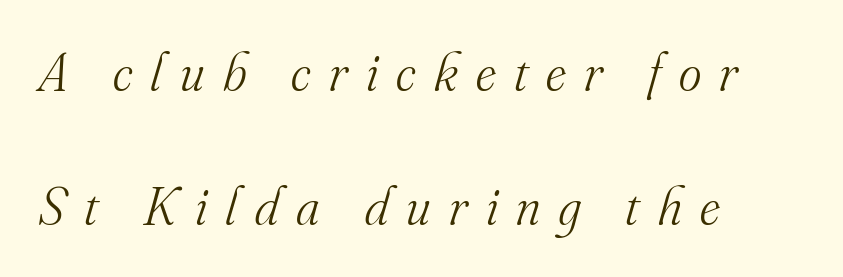
The image shows 54 px light serif type, italic (leaning right); set left-aligned, loose line spacing (2.48x), unusually wide letter spacing (+0.34 em), not underlined; medium stroke contrast and a small x-height.
